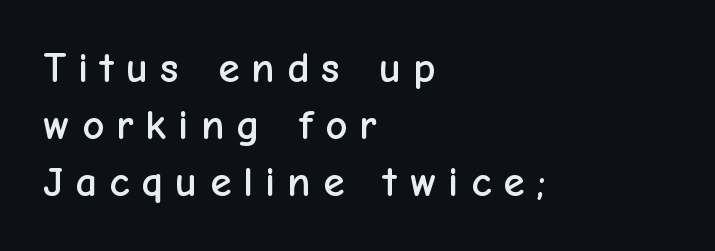
Glance below the letters and you will spot only blank space. The type sits square on the baseline with zero lean. In terms of leading, this rendering sits right in the middle. Proportional: the letters do not fall into vertical columns. Observe the wide spacing: letters keep a clear distance from each other. You can tell from the bare stems that sans-serif type was used.
